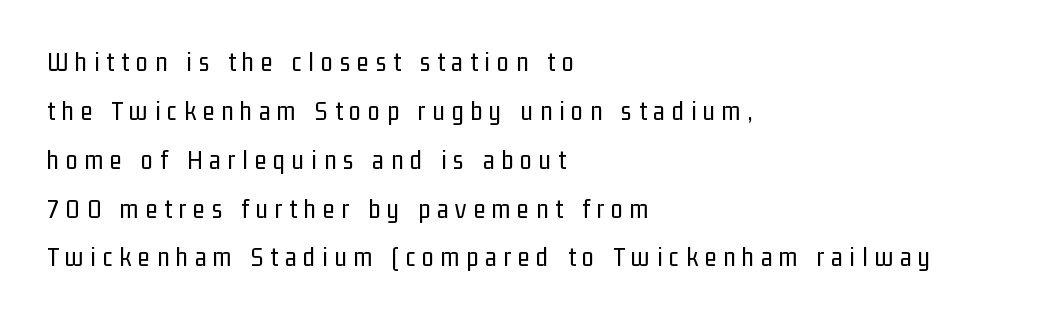
{"italic": "no", "bold": "no", "underline": "no", "align": "left", "line_spacing_ratio": 1.81, "letter_spacing": "wide", "letter_spacing_em": 0.26, "glyph_px": 27}
